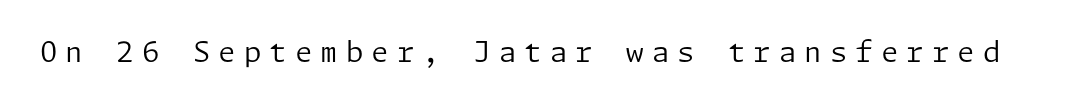
The image shows 28 px regular-weight sans-serif type, upright; set unusually wide letter spacing (+0.29 em), not underlined; low stroke contrast and a medium x-height.
